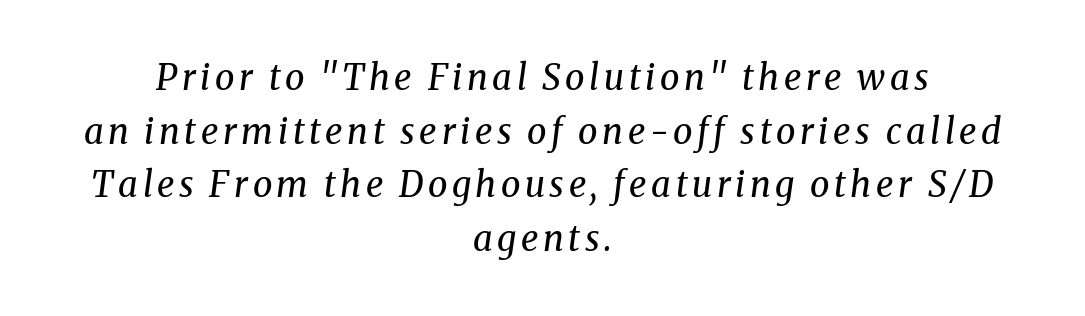
The image shows 35 px regular-weight serif type, italic (leaning right); set centered, normal line spacing (1.53x), not underlined; medium stroke contrast and a medium x-height.
